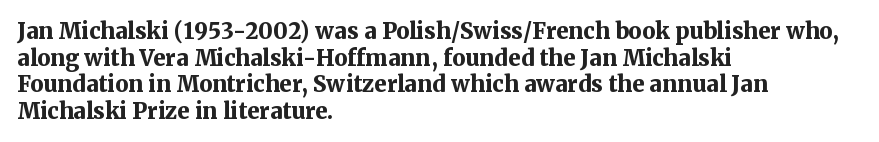
The image shows 22 px bold type, upright; set left-aligned, line spacing 1.21x, normal letter spacing, not underlined.
